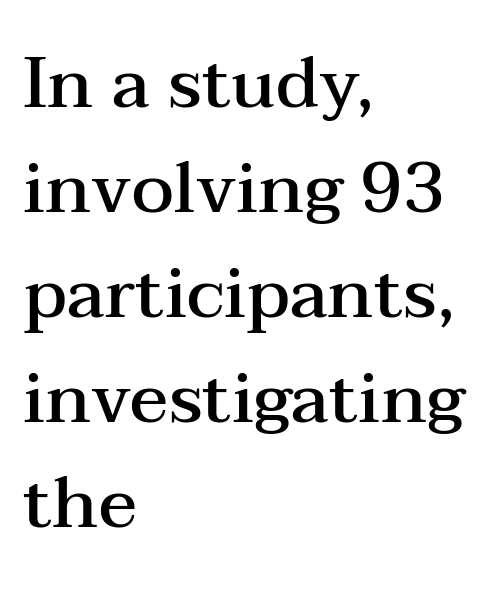
Leading: standard. There is no visible air inserted between adjacent glyphs. A typesetter would call this proportional, since set widths differ per character. I'd call this a serif setting — the letters wear small feet. Line beginnings align vertically; line endings do not.
